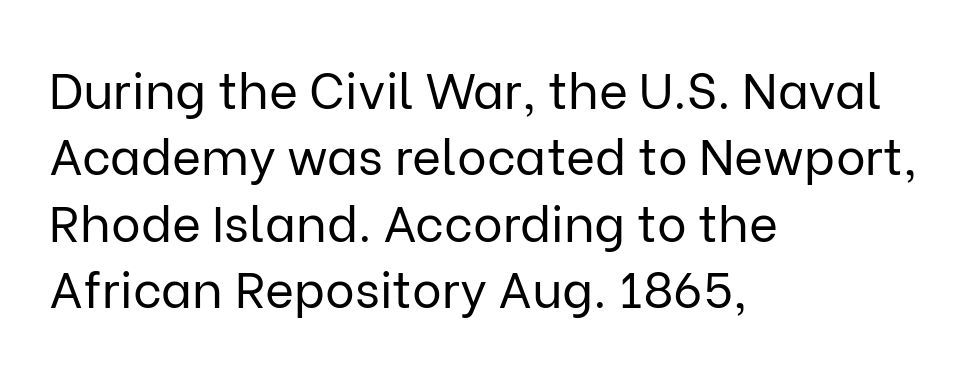
{"serif": "no", "italic": "no", "bold": "no", "weight": "regular", "width": "normal", "stroke_contrast": "low", "x_height": "medium", "monospaced": "no", "underline": "no", "align": "left", "line_spacing": "normal", "line_spacing_ratio": 1.33, "letter_spacing": "normal", "letter_spacing_em": 0.0, "glyph_px": 50}
